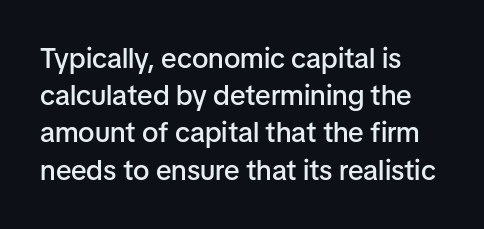
The image shows 28 px semibold sans-serif type, upright; set left-aligned, normal line spacing (1.33x), normal letter spacing, not underlined; low stroke contrast and a medium x-height.
